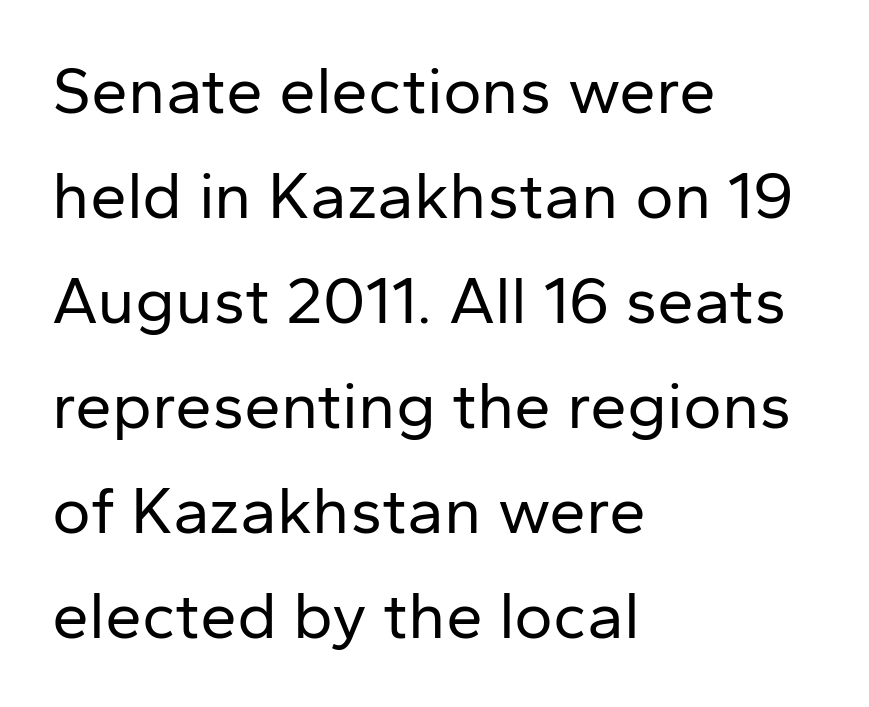
The image shows 66 px regular-weight sans-serif type, upright; set left-aligned, normal line spacing (1.59x), normal letter spacing, not underlined; low stroke contrast and a medium x-height.
